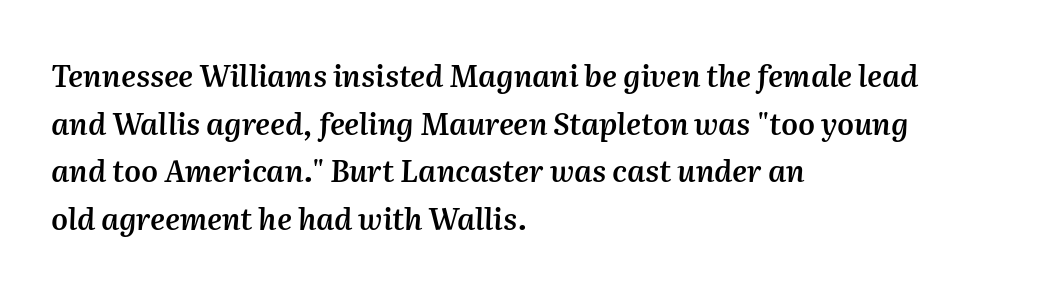
Q: Is the text bold? A: Semi-bold.
Q: Is the text italic (slanted)? A: Yes, it leans right by about 2 degrees.
Q: Is the text underlined? A: No.
Q: How is the paragraph aligned? A: Left-aligned.
Q: Is the spacing between letters normal or unusually wide? A: Normal.
Q: Is the spacing between lines tight, normal or loose? A: Normal.
Q: Width (condensed, normal, or wide)? A: Normal.
Q: Stroke contrast? A: Medium.
Q: x-height? A: Medium.
Q: Monospaced? A: No.
